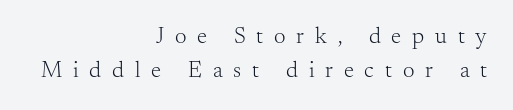
{"italic": "no", "bold": "no", "underline": "no", "align": "right", "line_spacing": "normal", "line_spacing_ratio": 1.47, "letter_spacing": "wide", "letter_spacing_em": 0.47, "glyph_px": 23}
